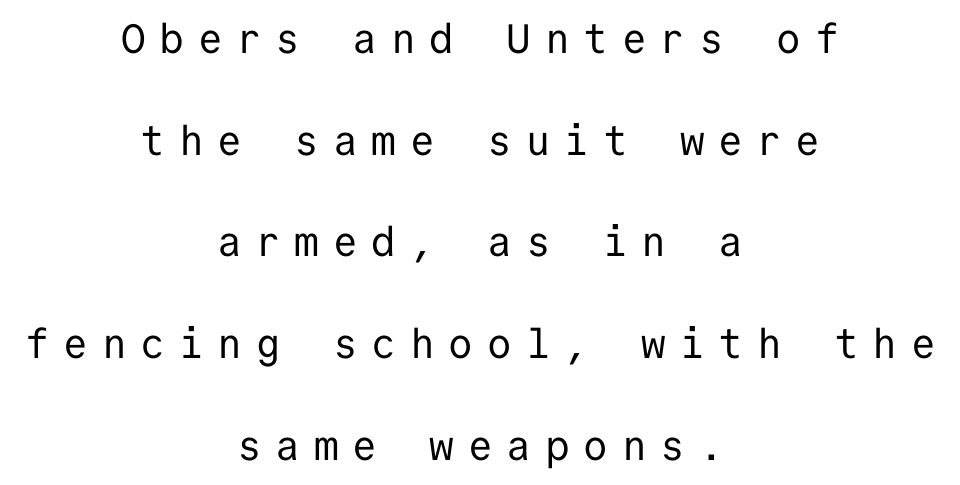
The image shows 41 px regular-weight sans-serif type, upright, monospaced; set centered, loose line spacing (2.48x), unusually wide letter spacing (+0.34 em), not underlined; low stroke contrast and a medium x-height.
